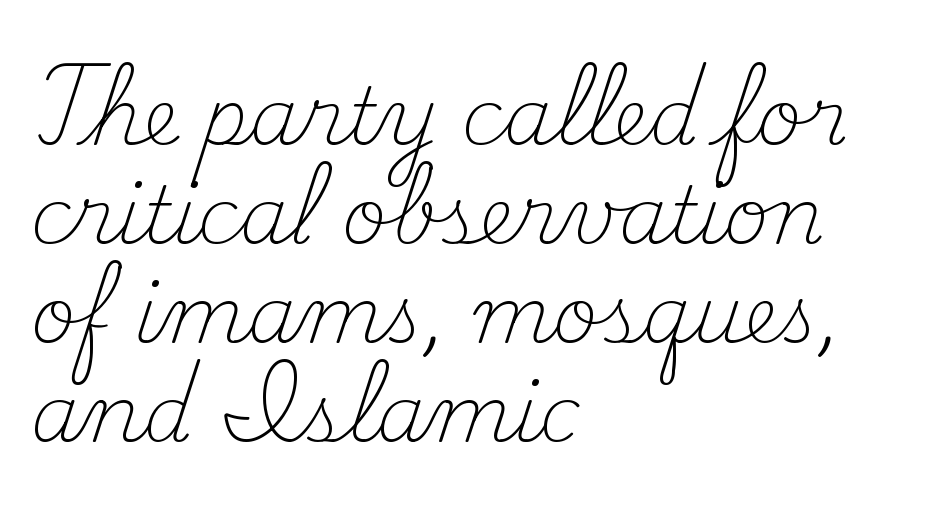
The image shows 78 px light serif type; set left-aligned, normal line spacing (1.27x), normal letter spacing, not underlined; medium stroke contrast and a small x-height.
